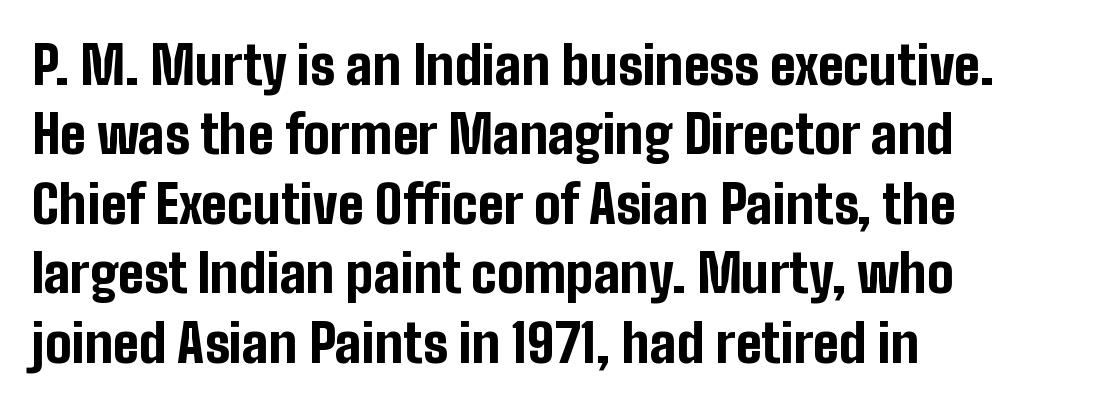
The image shows 53 px bold, condensed sans-serif type, upright; set left-aligned, normal line spacing (1.31x), normal letter spacing, not underlined; low stroke contrast and a medium x-height.
